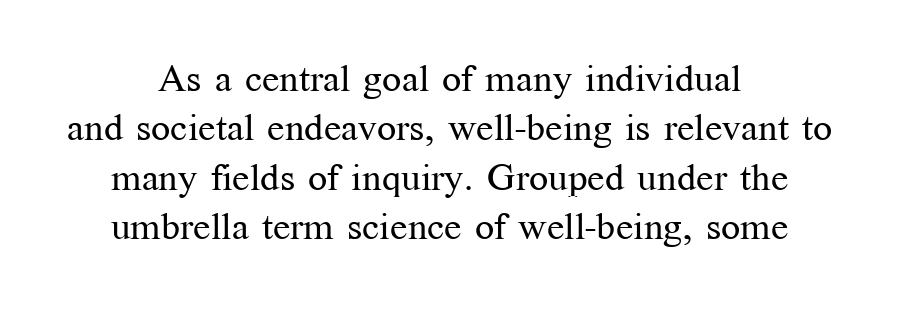
The image shows 38 px regular-weight serif type, upright; set centered, normal line spacing (1.3x), normal letter spacing, not underlined; medium stroke contrast and a medium x-height.
